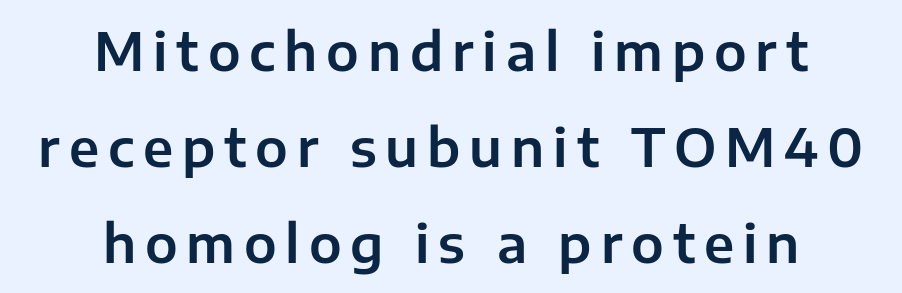
{"serif": "no", "italic": "no", "width": "normal", "stroke_contrast": "low", "x_height": "medium", "monospaced": "no", "underline": "no", "align": "center", "line_spacing_ratio": 1.85, "glyph_px": 52}
